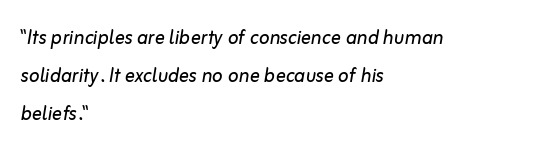
{"italic": "yes", "lean": "right", "slant_degrees": 10, "bold": "no", "underline": "no", "align": "left", "line_spacing": "normal", "line_spacing_ratio": 1.52, "letter_spacing": "normal", "letter_spacing_em": 0.0, "glyph_px": 25}
